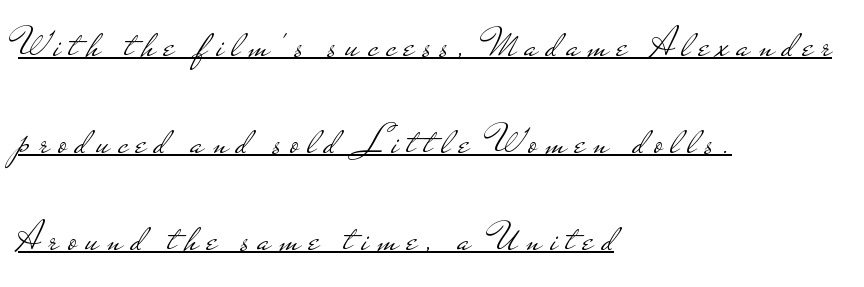
Q: Is the text bold? A: No.
Q: Is the text italic (slanted)? A: Yes.
Q: Is the typeface a serif or a sans-serif typeface? A: Sans-serif.
Q: Is the text underlined? A: Yes.
Q: How is the paragraph aligned? A: Left-aligned.
Q: Is the spacing between letters normal or unusually wide? A: Unusually wide.
Q: Is the spacing between lines tight, normal or loose? A: Loose.
Q: Width (condensed, normal, or wide)? A: Wide.
Q: Stroke contrast? A: Low.
Q: x-height? A: Small.
Q: Monospaced? A: No.
